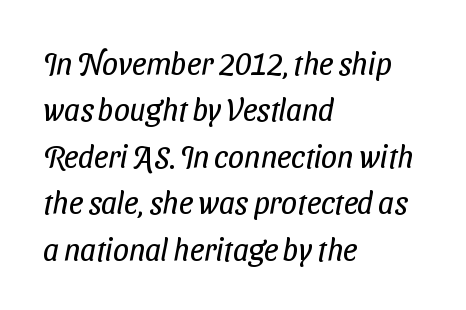
Do the characters align in a grid? No, the font is proportional. Nothing heavy about these letters — not bold at all. The tracking reads as untouched default to a designer's eye. Is this a sans? Yes — the strokes have no serifs. Check under the words: just untouched page.
